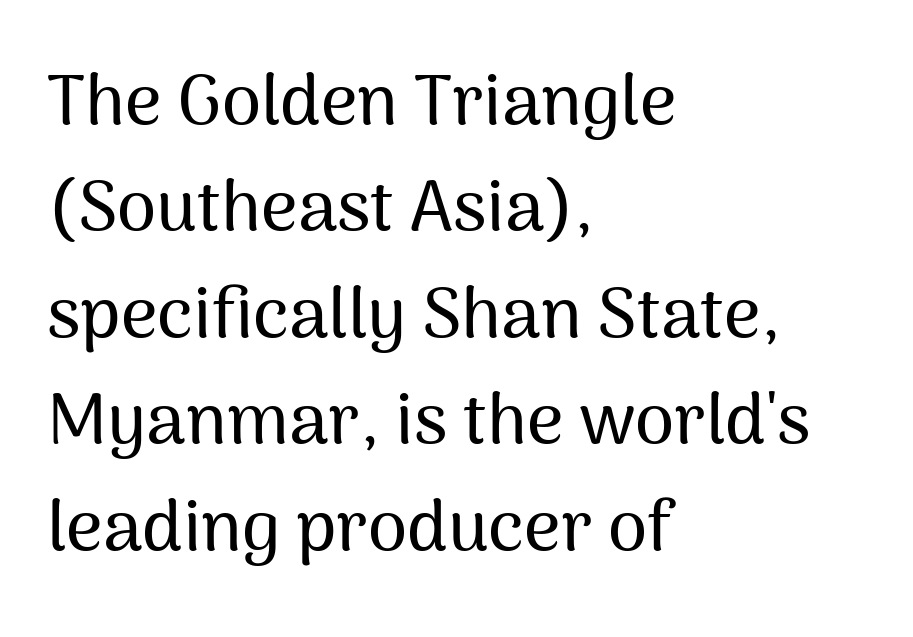
The image shows 71 px sans-serif type, upright; set left-aligned, normal line spacing (1.5x), normal letter spacing, not underlined; medium stroke contrast and a medium x-height.
